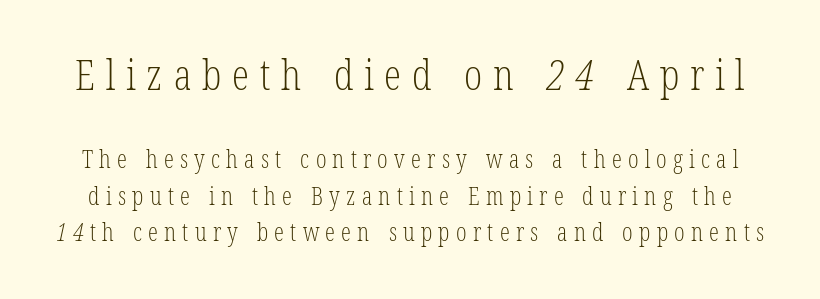
The image shows 43 px light, condensed serif type; set normal line spacing (1.46x), unusually wide letter spacing (+0.25 em), not underlined; the first (top) block is 1.72x larger; low stroke contrast and a medium x-height.
